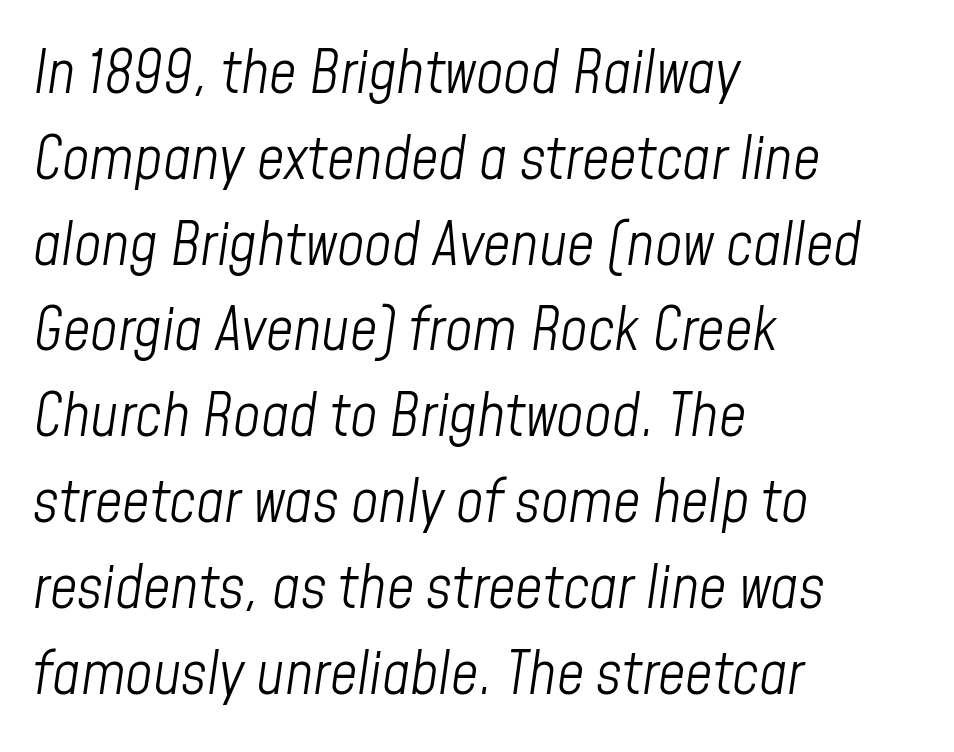
The image shows 60 px light, condensed type, italic (leaning right); set left-aligned, normal line spacing (1.43x), normal letter spacing, not underlined; low stroke contrast and a medium x-height.
